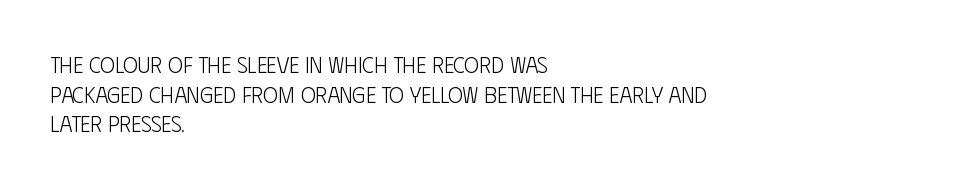
{"italic": "no", "bold": "no", "underline": "no", "align": "left", "line_spacing": "normal", "line_spacing_ratio": 1.35, "letter_spacing": "normal", "letter_spacing_em": 0.0, "glyph_px": 22}
